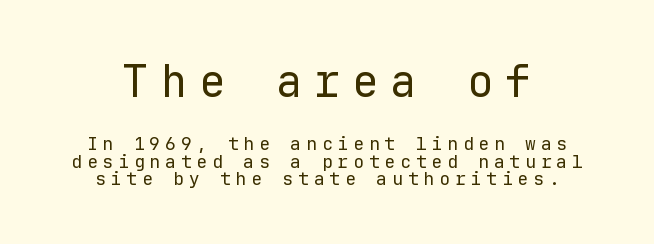
Q: Is the text bold? A: No.
Q: Is the text italic (slanted)? A: No, it is upright.
Q: Is the typeface a serif or a sans-serif typeface? A: Sans-serif.
Q: Is the text underlined? A: No.
Q: How is the paragraph aligned? A: Centered.
Q: Is the spacing between letters normal or unusually wide? A: Unusually wide.
Q: Is the spacing between lines tight, normal or loose? A: Tight.
Q: Which block of text is set in a larger size, the first (top) or the second (bottom)? A: The first (top) one.
Q: Width (condensed, normal, or wide)? A: Normal.
Q: Stroke contrast? A: Low.
Q: x-height? A: Medium.
Q: Monospaced? A: Yes.
